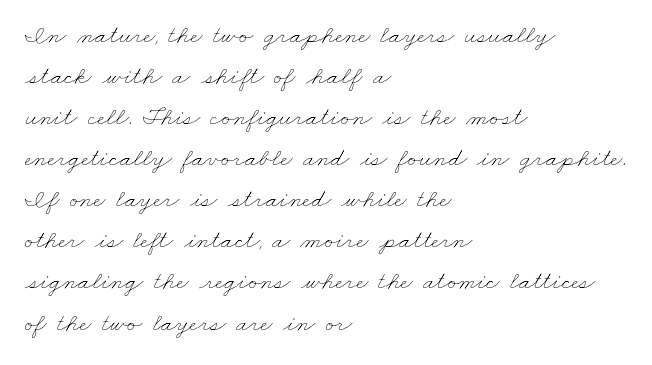
The image shows 26 px text type; set left-aligned, normal line spacing (1.58x), normal letter spacing, not underlined.
